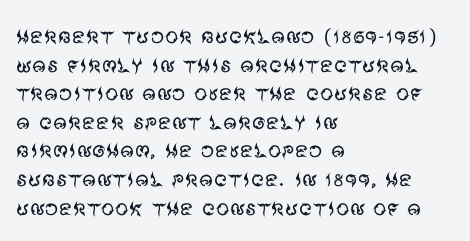
In terms of letterspacing, this is plain default setting. The line-height multiplier appears low, near solid setting. Bare-footed words on every line. Italic? Not at all — the glyphs are vertical. If you drew a ruler down the left edge, every line would touch it.
